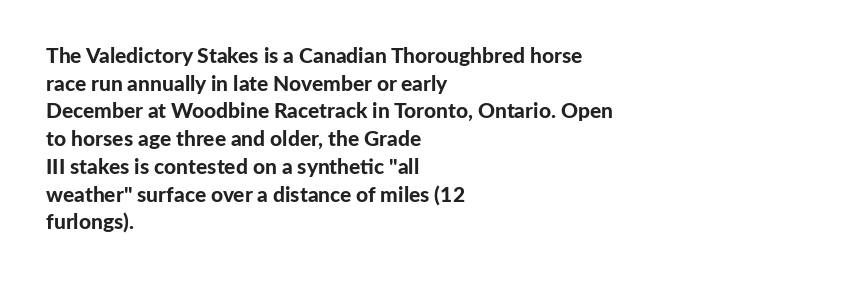
The image shows 21 px bold type, upright; set left-aligned, normal line spacing (1.32x), normal letter spacing, not underlined.
